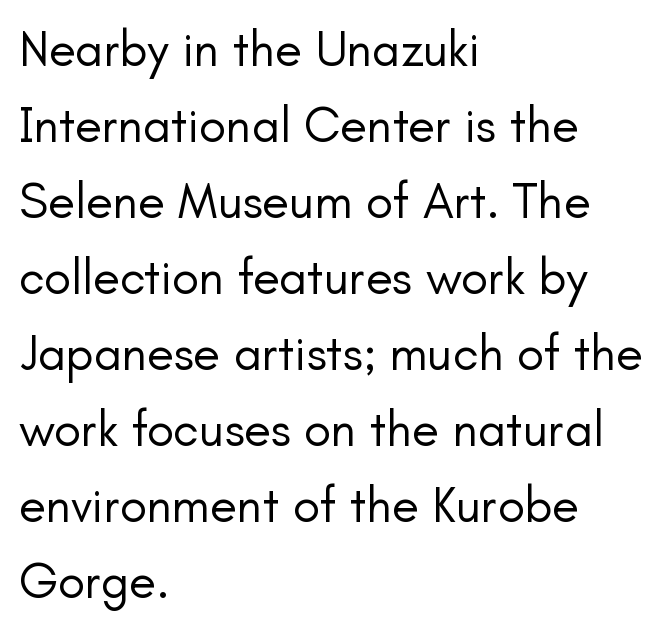
This rendering leaves character spacing at its baseline value. Note: no serifs on the glyphs. The setting favours the left margin, as ordinary paragraphs usually do. Think standard paragraph weight, or any step lighter than that. A typesetter would call this leading conventional body-copy spacing. Nobody drew a line under any word here.
